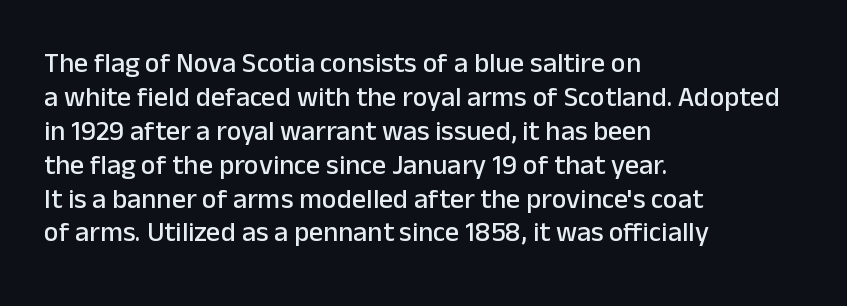
The paragraph has a hard left edge and a soft right edge. Unlike italic type, these characters show no tilt at all. The passage shown is typeset with a sans-serif family. These lines are rendered in a variable-pitch font. Only glyphs here, with clear space below each row. You could call the tracking neutral — neither tight nor loose.
